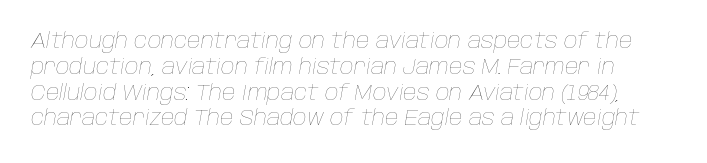
The face used here has a pronounced slope to its letters. No word sits above an underline. The horizontal fit of the characters is conventional and even. No heavy texture on the line: the type isn't bold.
